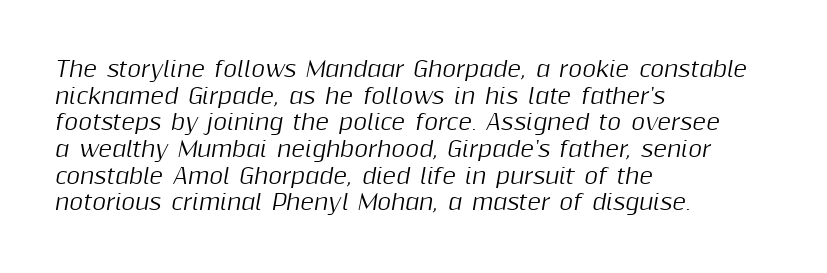
Q: Is the text italic (slanted)? A: Yes, it leans right by about 10 degrees.
Q: Is the text underlined? A: No.
Q: How is the paragraph aligned? A: Left-aligned.
Q: Is the spacing between letters normal or unusually wide? A: Normal.
Q: Is the spacing between lines tight, normal or loose? A: Normal.
